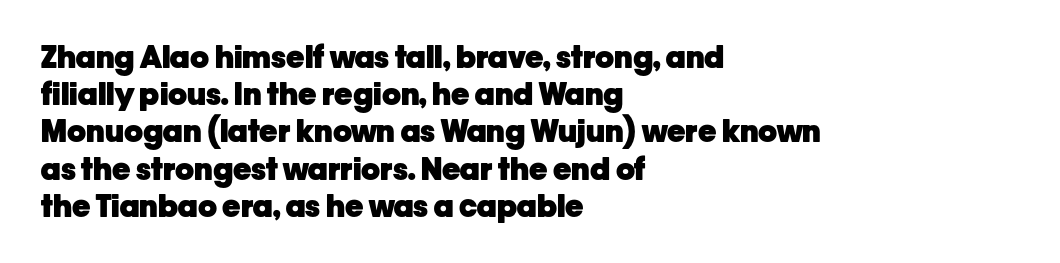
The image shows 31 px heavy sans-serif type, upright; set left-aligned, line spacing 1.2x, normal letter spacing, not underlined; low stroke contrast and a medium x-height.
